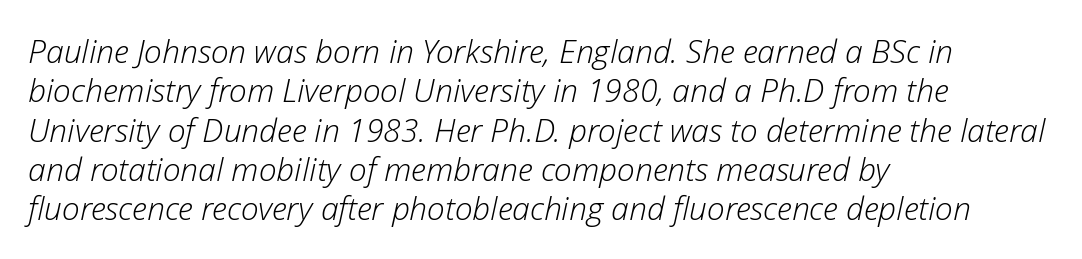
The face looks like a standard text weight, possibly lighter. The words here are not underlined. How are the letters spaced? Ordinarily, with no added tracking. Characters are canted at an angle relative to the baseline's perpendicular.
